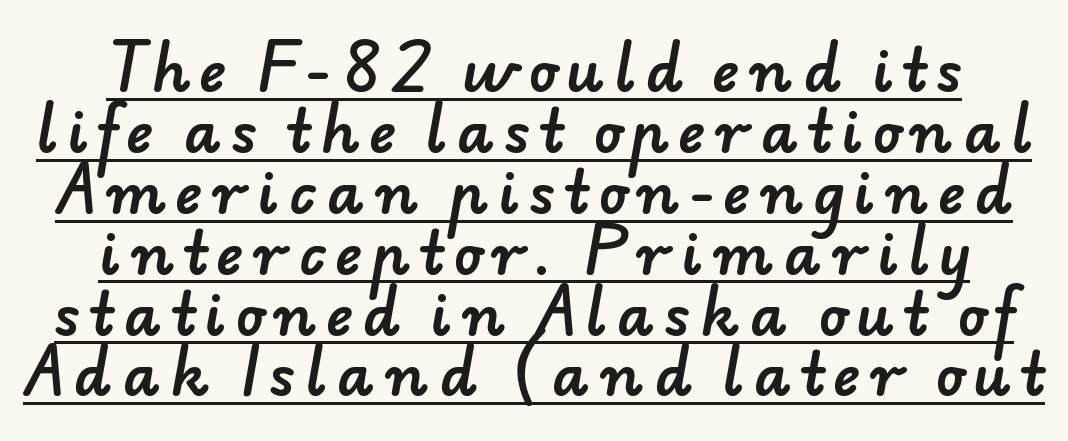
The image shows 58 px sans-serif type; set centered, tight line spacing (1.05x), underlined; low stroke contrast and a small x-height.
